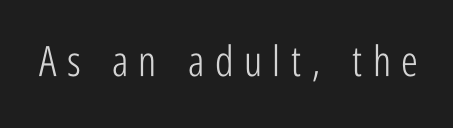
Italic: no, the glyphs are upright roman. The rendering uses natural spacing where letterforms have individual widths. Words float on clear page, feet unadorned. What kind of face is this? One without serifs — a sans. The characters are drawn with everyday or finer stroke widths.
